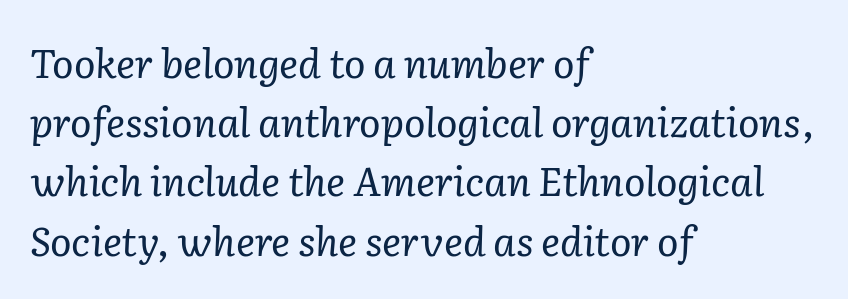
{"serif": "yes", "italic": "yes", "lean": "right", "slant_degrees": 2, "bold": "no", "weight": "regular", "width": "normal", "stroke_contrast": "low", "x_height": "medium", "monospaced": "no", "underline": "no", "align": "left", "line_spacing": "normal", "line_spacing_ratio": 1.48, "letter_spacing": "normal", "letter_spacing_em": 0.0, "glyph_px": 40}
